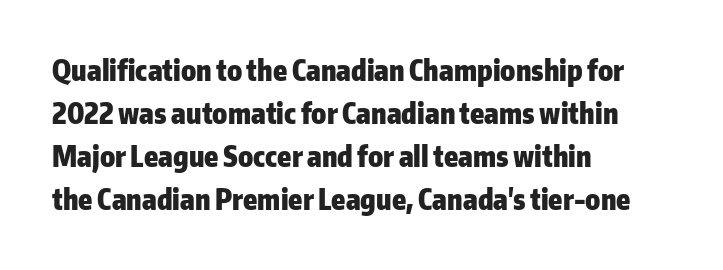
Q: Is the text bold? A: Yes.
Q: Is the text italic (slanted)? A: No, it is upright.
Q: Is the typeface a serif or a sans-serif typeface? A: Sans-serif.
Q: Is the text underlined? A: No.
Q: How is the paragraph aligned? A: Left-aligned.
Q: Is the spacing between letters normal or unusually wide? A: Normal.
Q: Is the spacing between lines tight, normal or loose? A: Normal.
Q: Width (condensed, normal, or wide)? A: Normal.
Q: Stroke contrast? A: Low.
Q: x-height? A: Medium.
Q: Monospaced? A: No.
